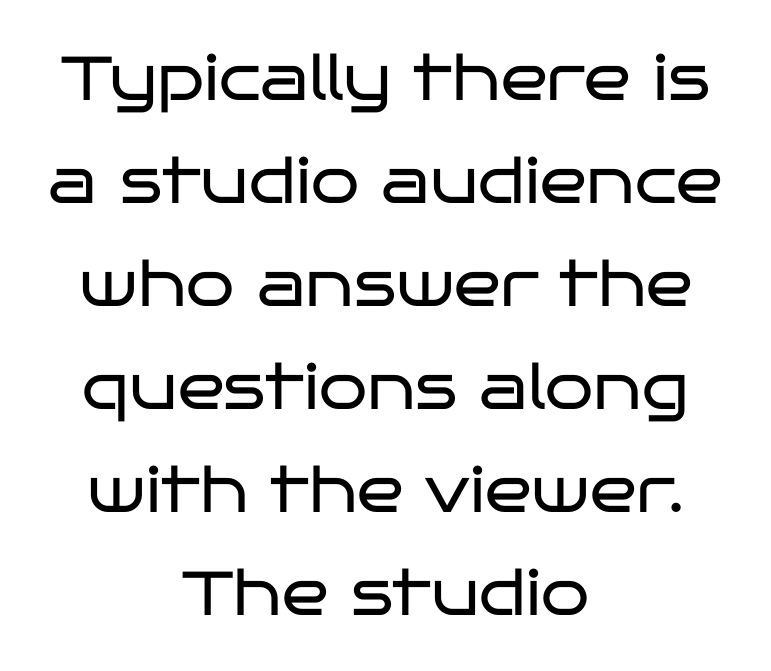
Q: Is the text bold? A: No.
Q: Is the text italic (slanted)? A: No, it is upright.
Q: Is the typeface a serif or a sans-serif typeface? A: Sans-serif.
Q: Is the text underlined? A: No.
Q: How is the paragraph aligned? A: Centered.
Q: Is the spacing between letters normal or unusually wide? A: Normal.
Q: Is the spacing between lines tight, normal or loose? A: Normal.
Q: Width (condensed, normal, or wide)? A: Wide.
Q: Stroke contrast? A: Low.
Q: x-height? A: Large.
Q: Monospaced? A: No.
